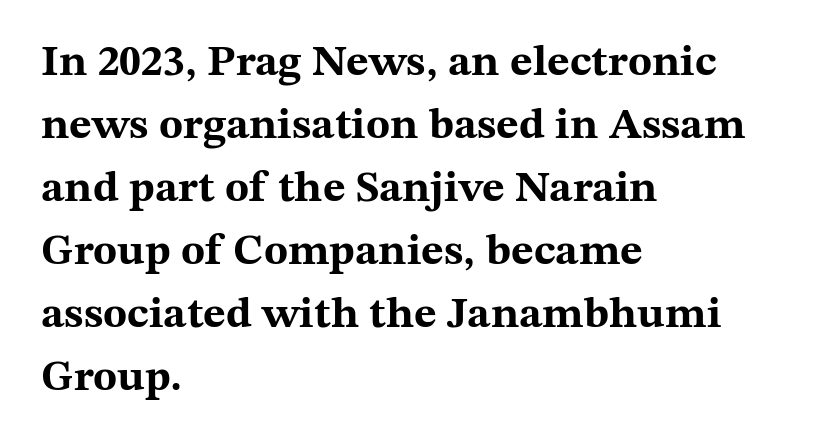
The image shows 44 px bold, wide serif type, upright; set left-aligned, normal line spacing (1.43x), normal letter spacing, not underlined; medium stroke contrast and a medium x-height.
